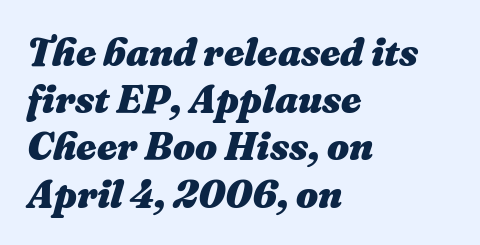
{"italic": "yes", "lean": "right", "slant_degrees": 16, "bold": "yes", "weight": "heavy", "width": "normal", "stroke_contrast": "medium", "x_height": "medium", "monospaced": "no", "underline": "no", "align": "left", "line_spacing_ratio": 1.21, "letter_spacing": "normal", "letter_spacing_em": 0.0, "glyph_px": 39}
